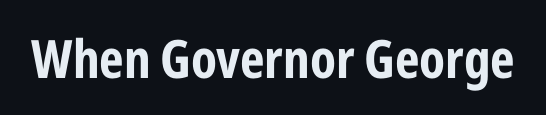
The image shows 53 px bold, condensed sans-serif type, upright; set normal letter spacing, not underlined; low stroke contrast and a medium x-height.
